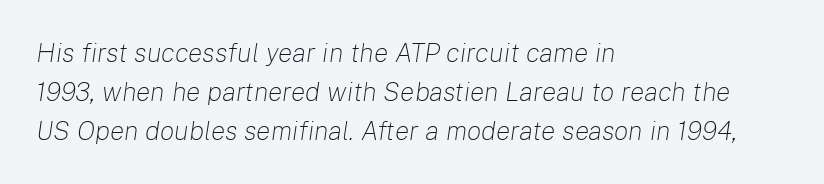
{"italic": "yes", "lean": "right", "slant_degrees": 8, "bold": "no", "underline": "no", "align": "left", "line_spacing": "normal", "line_spacing_ratio": 1.45, "letter_spacing": "normal", "letter_spacing_em": 0.0, "glyph_px": 27}
